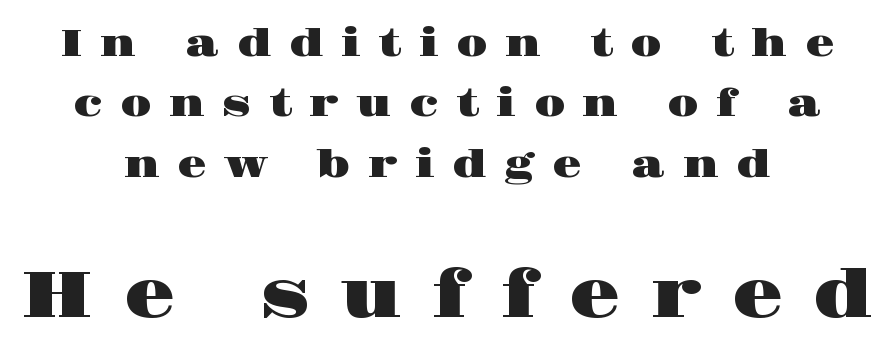
{"serif": "yes", "italic": "no", "width": "wide", "stroke_contrast": "high", "x_height": "large", "monospaced": "no", "underline": "no", "align": "center", "line_spacing": "normal", "line_spacing_ratio": 1.59, "letter_spacing": "wide", "letter_spacing_em": 0.46, "larger_block": "second", "size_ratio": 1.74, "glyph_px": 66}
